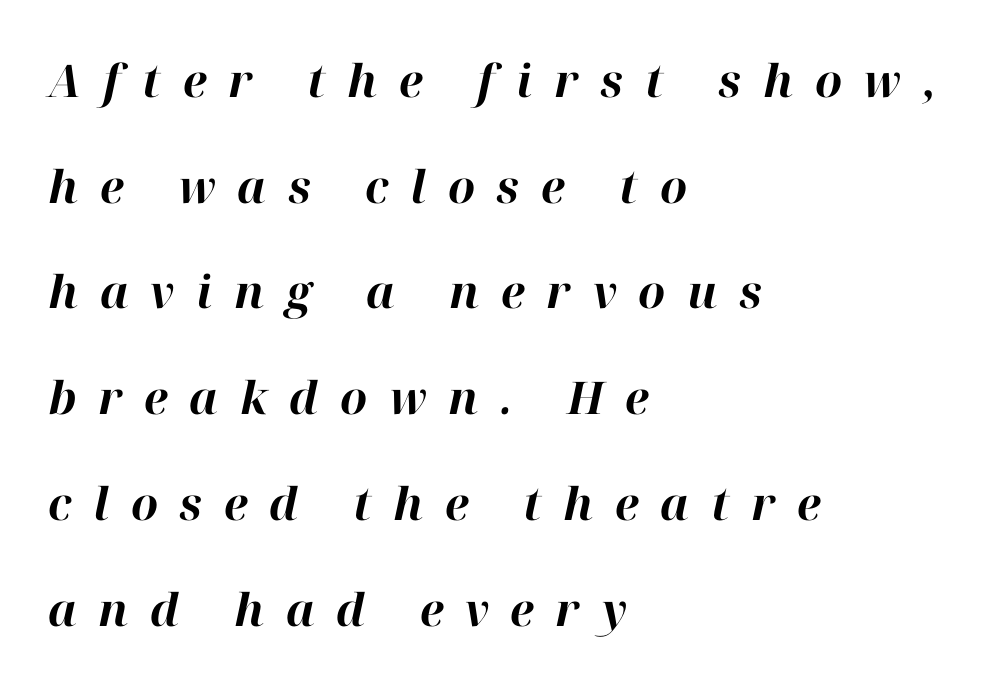
{"italic": "yes", "lean": "right", "slant_degrees": 12, "bold": "yes", "weight": "bold", "width": "normal", "stroke_contrast": "high", "x_height": "medium", "monospaced": "no", "underline": "no", "align": "left", "line_spacing": "loose", "line_spacing_ratio": 2.35, "letter_spacing": "wide", "letter_spacing_em": 0.48, "glyph_px": 45}
